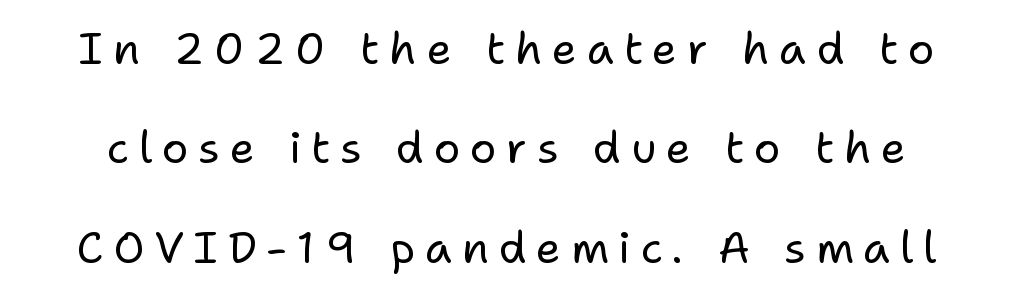
Look at the bottom of the vertical strokes: they stop flat, with no serifs. The type is letterspaced generously, with wide tracking. The lettering stays uniformly vertical, giving the passage a roman look. The letters look calm and open, with moderate or lighter stems.
